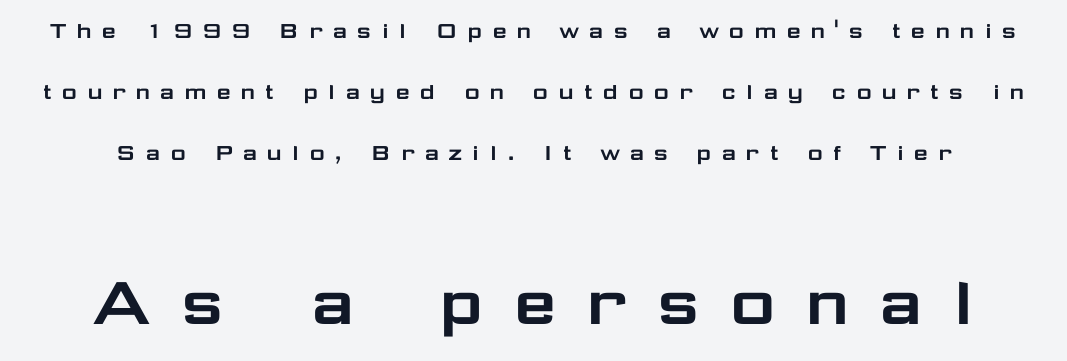
The image shows 78 px wide sans-serif type, upright; set loose line spacing (2.35x), unusually wide letter spacing (+0.34 em), not underlined; the second (bottom) block is 3.0x larger; low stroke contrast and a medium x-height.
